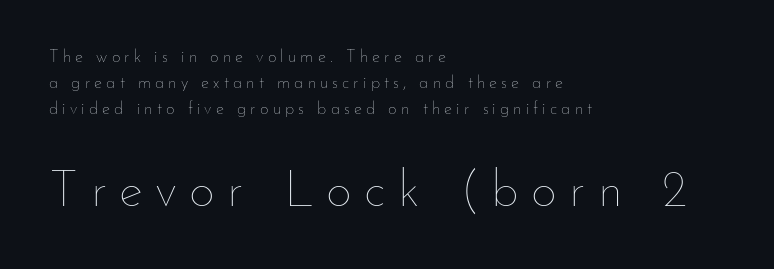
Q: Is the text bold? A: No.
Q: Is the text italic (slanted)? A: No, it is upright.
Q: Is the text underlined? A: No.
Q: How is the paragraph aligned? A: Left-aligned.
Q: Is the spacing between letters normal or unusually wide? A: Unusually wide.
Q: Is the spacing between lines tight, normal or loose? A: Normal.
Q: Which block of text is set in a larger size, the first (top) or the second (bottom)? A: The second (bottom) one.
Q: Width (condensed, normal, or wide)? A: Normal.
Q: Stroke contrast? A: Low.
Q: x-height? A: Small.
Q: Monospaced? A: No.
